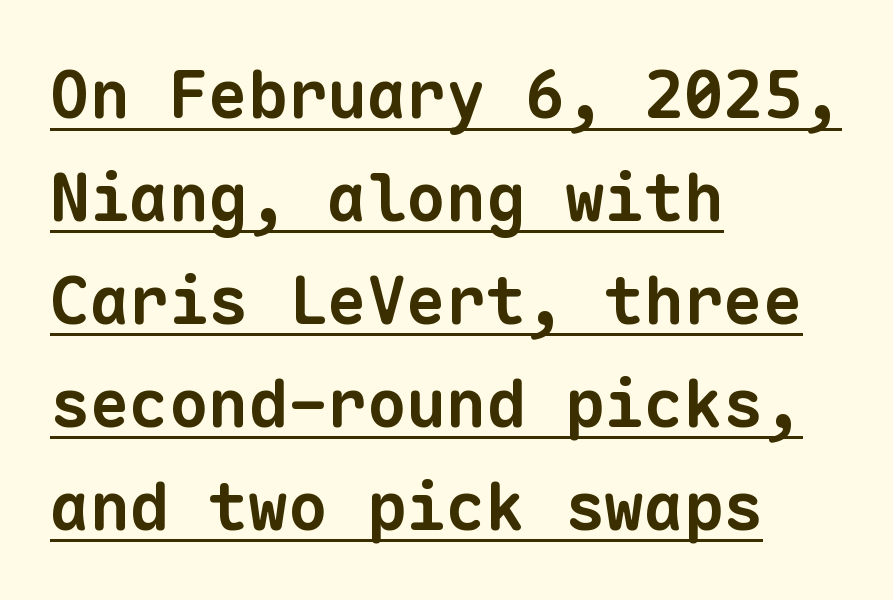
Compared with typical body copy, the letter spacing here is the same. The text block is weighted toward the left margin, trailing off unevenly rightward. The face used here appears with an underline applied. The lines sit at an ordinary, default distance from one another. Strokes here are thick enough to call this a true bold. Serif or sans? Sans — the stroke terminals are bare.
